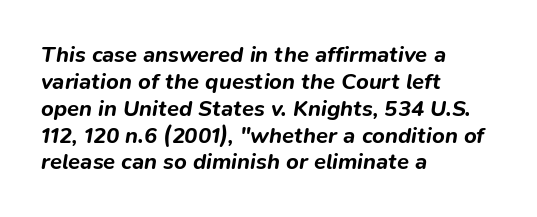
Q: Is the text bold? A: Yes.
Q: Is the text italic (slanted)? A: Yes, it leans right by about 9 degrees.
Q: Is the text underlined? A: No.
Q: How is the paragraph aligned? A: Left-aligned.
Q: Is the spacing between letters normal or unusually wide? A: Normal.
